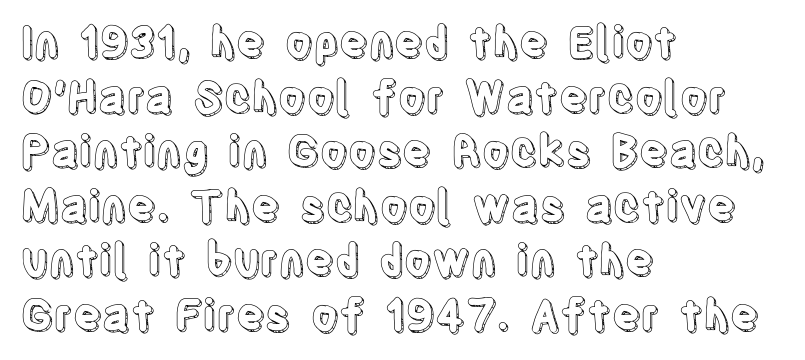
{"italic": "no", "width": "condensed", "x_height": "large", "monospaced": "no", "underline": "no", "align": "left", "line_spacing": "normal", "line_spacing_ratio": 1.27, "letter_spacing": "normal", "letter_spacing_em": 0.0, "glyph_px": 43}
